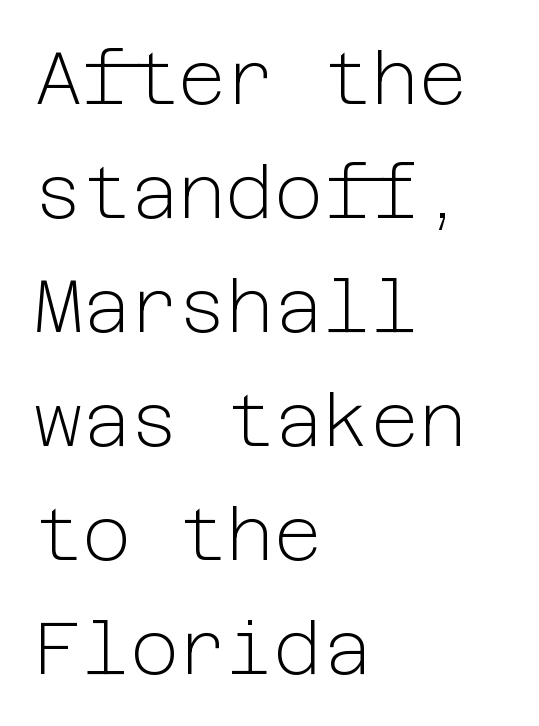
Q: Is the text bold? A: No.
Q: Is the text italic (slanted)? A: No, it is upright.
Q: Is the typeface a serif or a sans-serif typeface? A: Sans-serif.
Q: Is the text underlined? A: No.
Q: How is the paragraph aligned? A: Left-aligned.
Q: Is the spacing between letters normal or unusually wide? A: Normal.
Q: Is the spacing between lines tight, normal or loose? A: Normal.
Q: Width (condensed, normal, or wide)? A: Normal.
Q: Stroke contrast? A: Low.
Q: x-height? A: Medium.
